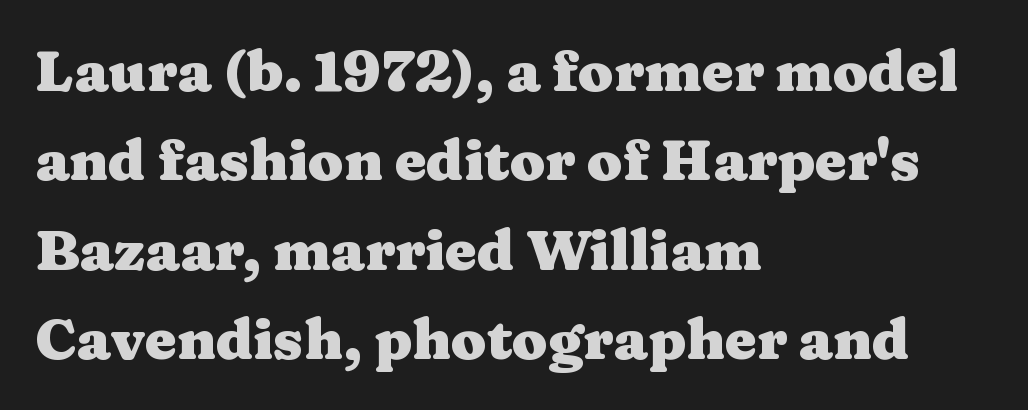
Default kerning and tracking; the words read as compact shapes. Set as a true bold cut, around the 700 mark. The face used here is seriffed, in the tradition of book romans. Here the designer chose a conventional face with non-uniform glyph widths. Is the block centered? No — it sits flush against the left margin. Vertically, the passage feels balanced, rows spaced as you'd expect.
